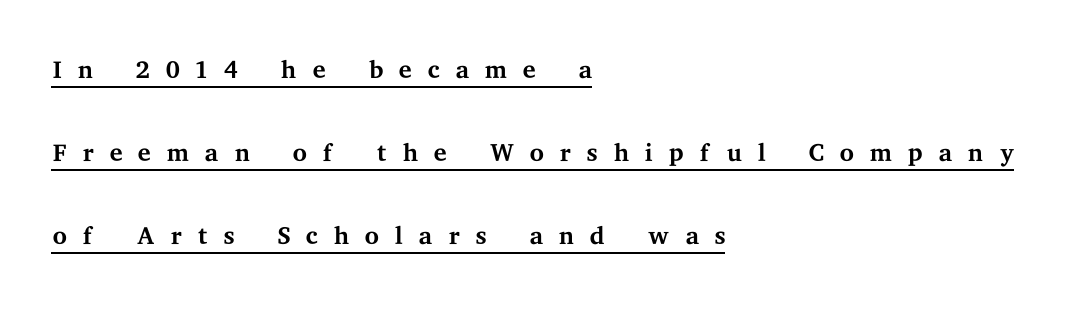
{"serif": "yes", "italic": "no", "bold": "no", "weight": "regular", "width": "wide", "stroke_contrast": "medium", "x_height": "medium", "monospaced": "no", "underline": "yes", "align": "left", "line_spacing": "loose", "line_spacing_ratio": 2.24, "letter_spacing": "wide", "letter_spacing_em": 0.4, "glyph_px": 37}
